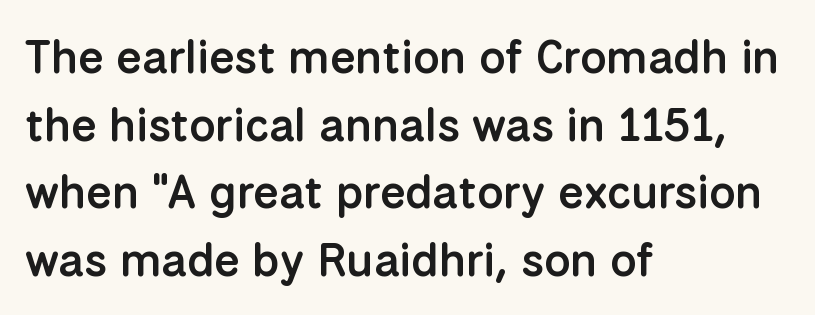
The image shows 46 px semibold sans-serif type, upright; set left-aligned, normal line spacing (1.47x), normal letter spacing, not underlined; low stroke contrast and a medium x-height.
